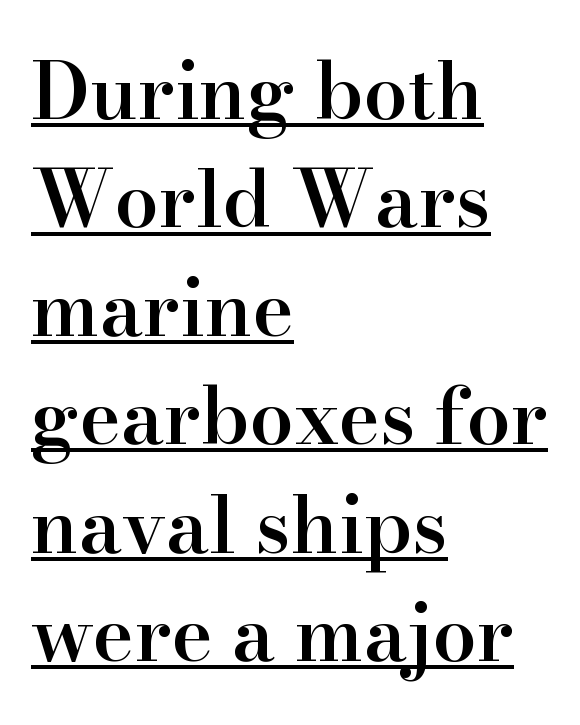
The image shows 78 px semibold serif type, upright; set left-aligned, normal line spacing (1.39x), normal letter spacing, underlined; high stroke contrast and a small x-height.
